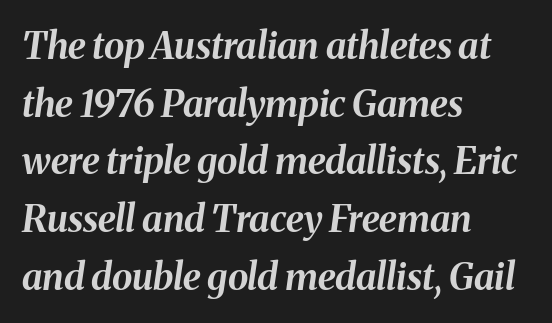
{"italic": "yes", "lean": "right", "slant_degrees": 8, "bold": "yes", "weight": "bold", "width": "normal", "stroke_contrast": "medium", "x_height": "medium", "monospaced": "no", "underline": "no", "align": "left", "line_spacing": "normal", "line_spacing_ratio": 1.56, "letter_spacing": "normal", "letter_spacing_em": 0.0, "glyph_px": 37}
